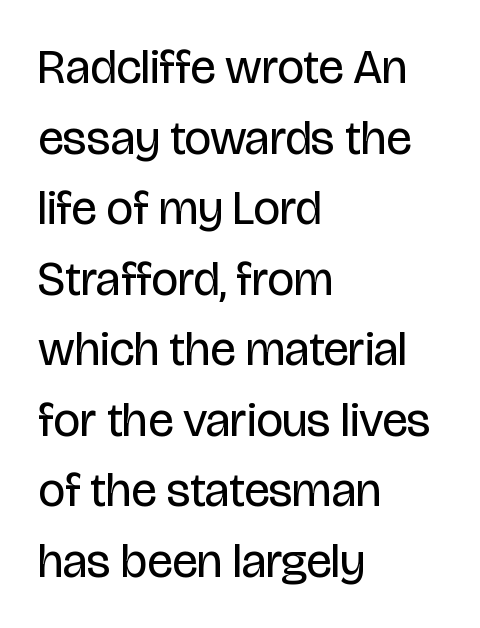
The typography opts for an upright posture over an oblique one. The type is set solid horizontally, with unmodified tracking. Typeset ragged right — the left edge is the straight one. Nothing sits at the stroke ends, so this counts as sans-serif. No letter is thick-stroked: the sample isn't bold. The face used here is proportionally spaced, like ordinary book or web type.
